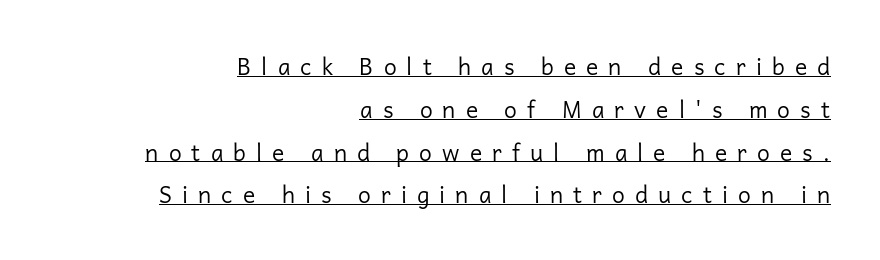
{"italic": "no", "bold": "no", "underline": "yes", "align": "right", "line_spacing_ratio": 1.86, "letter_spacing": "wide", "letter_spacing_em": 0.44, "glyph_px": 23}
